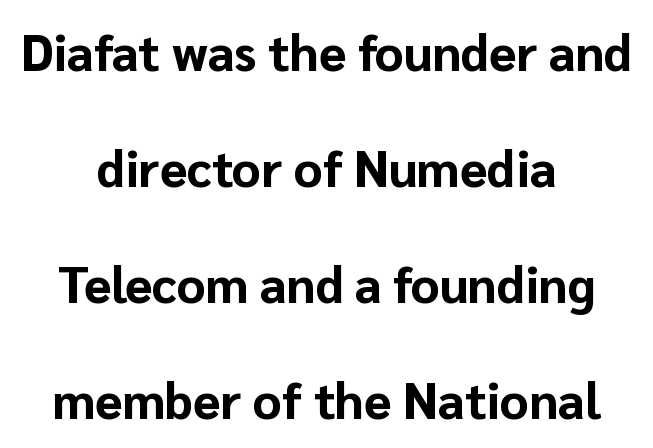
Q: Is the text bold? A: Yes.
Q: Is the text italic (slanted)? A: No, it is upright.
Q: Is the typeface a serif or a sans-serif typeface? A: Sans-serif.
Q: Is the text underlined? A: No.
Q: How is the paragraph aligned? A: Centered.
Q: Is the spacing between letters normal or unusually wide? A: Normal.
Q: Is the spacing between lines tight, normal or loose? A: Loose.
Q: Width (condensed, normal, or wide)? A: Normal.
Q: Stroke contrast? A: Low.
Q: x-height? A: Medium.
Q: Monospaced? A: No.
